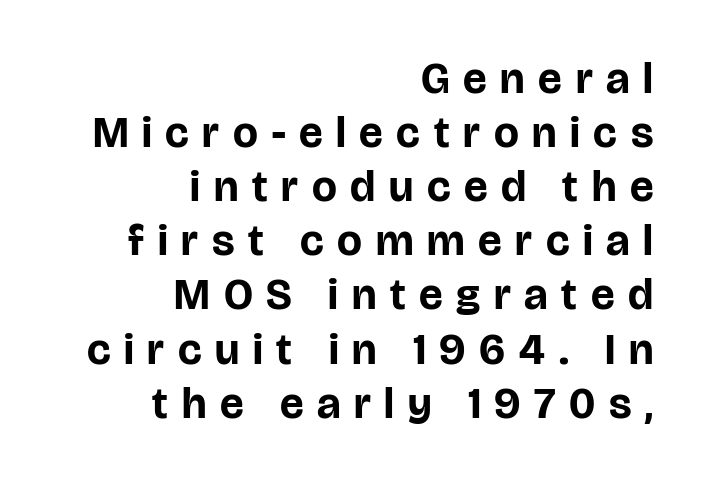
As a designer I'd log this as weight 700, bold. Each letter keeps its own natural width here, so spacing adapts to shape. Each row of text sits above clean, open space. The letters stand straight up with perfectly vertical stems.
